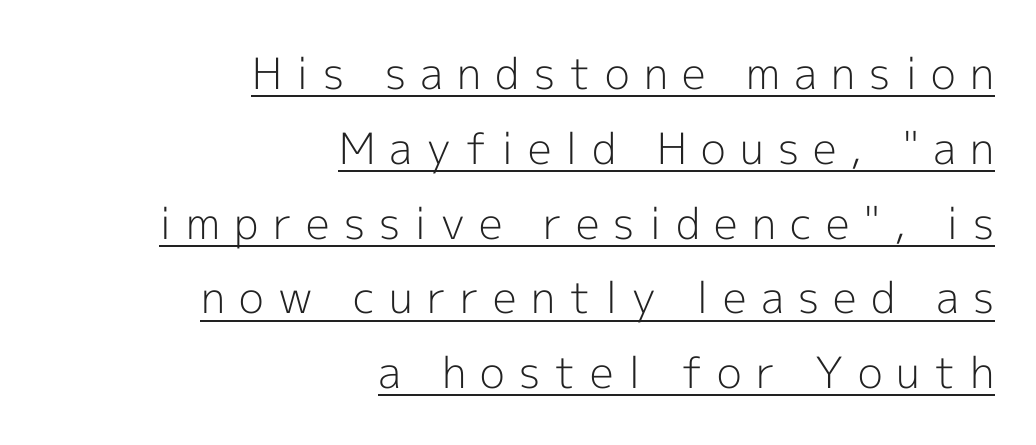
The image shows 43 px light sans-serif type, upright; set right-aligned, line spacing 1.74x, unusually wide letter spacing (+0.33 em), underlined; a medium x-height.
